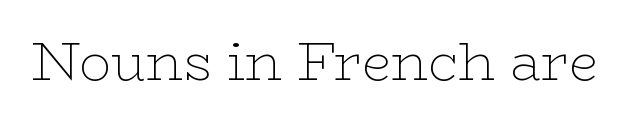
Q: Is the text bold? A: No.
Q: Is the text italic (slanted)? A: No, it is upright.
Q: Is the typeface a serif or a sans-serif typeface? A: Serif.
Q: Is the text underlined? A: No.
Q: Is the spacing between letters normal or unusually wide? A: Normal.
Q: Width (condensed, normal, or wide)? A: Wide.
Q: Stroke contrast? A: Low.
Q: x-height? A: Medium.
Q: Monospaced? A: No.
